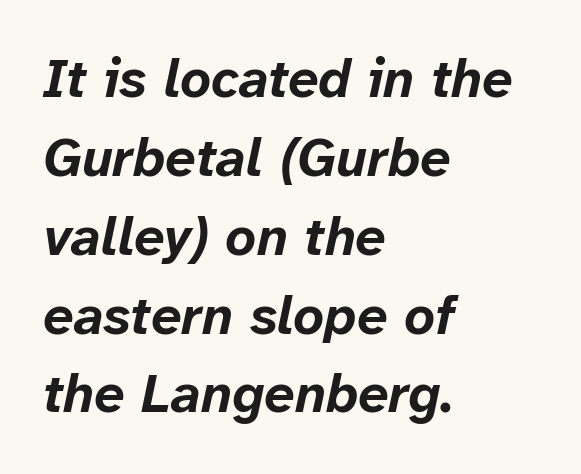
Q: Is the text bold? A: Yes.
Q: Is the text italic (slanted)? A: Yes, it leans right by about 12 degrees.
Q: Is the text underlined? A: No.
Q: How is the paragraph aligned? A: Left-aligned.
Q: Is the spacing between letters normal or unusually wide? A: Normal.
Q: Is the spacing between lines tight, normal or loose? A: Normal.
Q: Width (condensed, normal, or wide)? A: Normal.
Q: Stroke contrast? A: Low.
Q: x-height? A: Medium.
Q: Monospaced? A: No.
